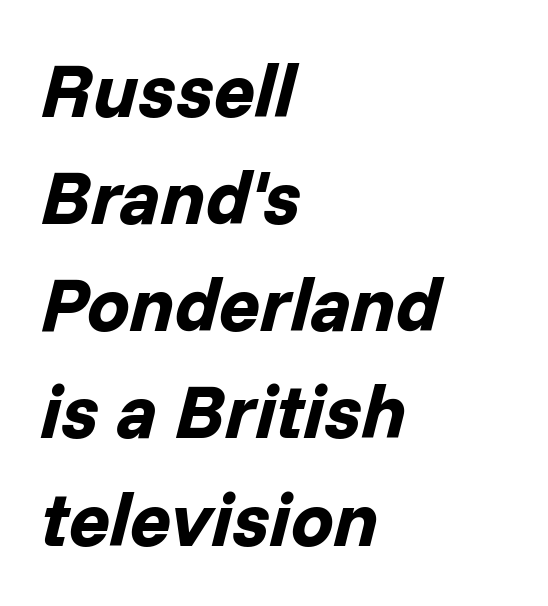
Q: Is the text bold? A: Yes.
Q: Is the text italic (slanted)? A: Yes, it leans right by about 14 degrees.
Q: Is the text underlined? A: No.
Q: How is the paragraph aligned? A: Left-aligned.
Q: Is the spacing between letters normal or unusually wide? A: Normal.
Q: Is the spacing between lines tight, normal or loose? A: Normal.
Q: Width (condensed, normal, or wide)? A: Normal.
Q: Stroke contrast? A: Low.
Q: x-height? A: Medium.
Q: Monospaced? A: No.
